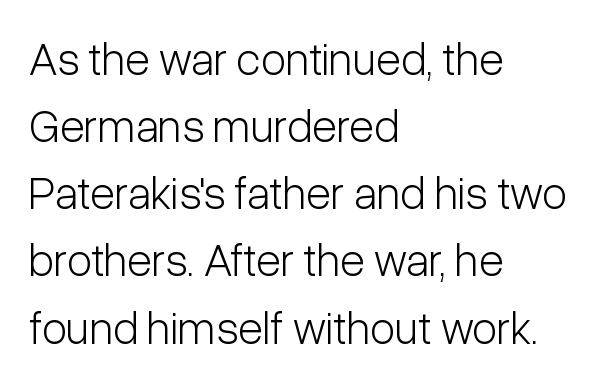
The image shows 46 px light, condensed sans-serif type, upright; set left-aligned, normal line spacing (1.46x), normal letter spacing, not underlined; low stroke contrast and a medium x-height.
